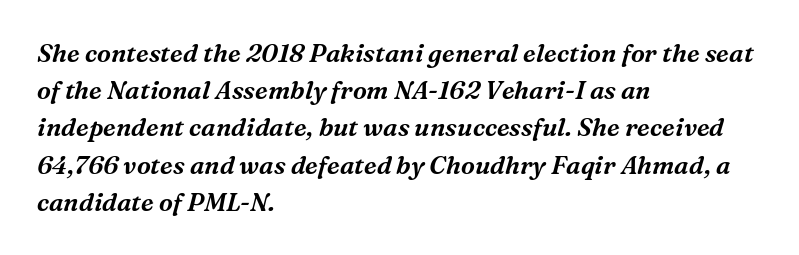
The image shows 25 px text type, italic (leaning right); set left-aligned, normal line spacing (1.49x), normal letter spacing, not underlined.
